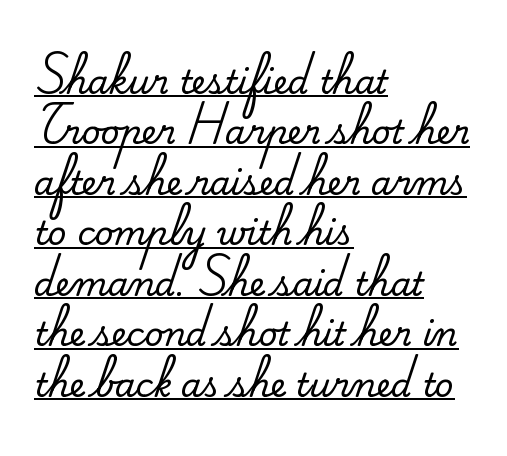
Q: Is the text italic (slanted)? A: Yes.
Q: Is the typeface a serif or a sans-serif typeface? A: Serif.
Q: Is the text underlined? A: Yes.
Q: How is the paragraph aligned? A: Left-aligned.
Q: Is the spacing between letters normal or unusually wide? A: Normal.
Q: Is the spacing between lines tight, normal or loose? A: Normal.
Q: Width (condensed, normal, or wide)? A: Normal.
Q: Stroke contrast? A: Medium.
Q: x-height? A: Small.
Q: Monospaced? A: No.
